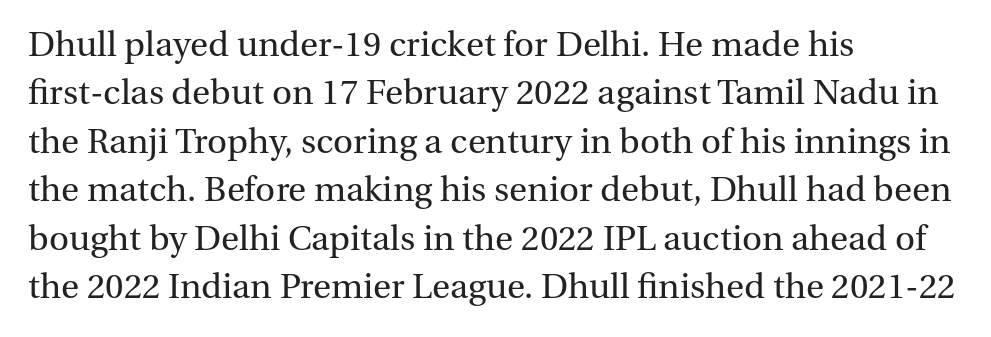
The image shows 37 px regular-weight serif type, upright; set left-aligned, normal line spacing (1.31x), normal letter spacing, not underlined; medium stroke contrast and a medium x-height.
